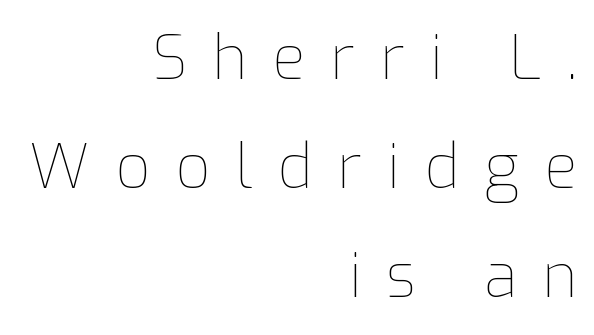
The image shows 61 px thin type, upright; set right-aligned, line spacing 1.79x, unusually wide letter spacing (+0.41 em), not underlined; low stroke contrast and a medium x-height.
